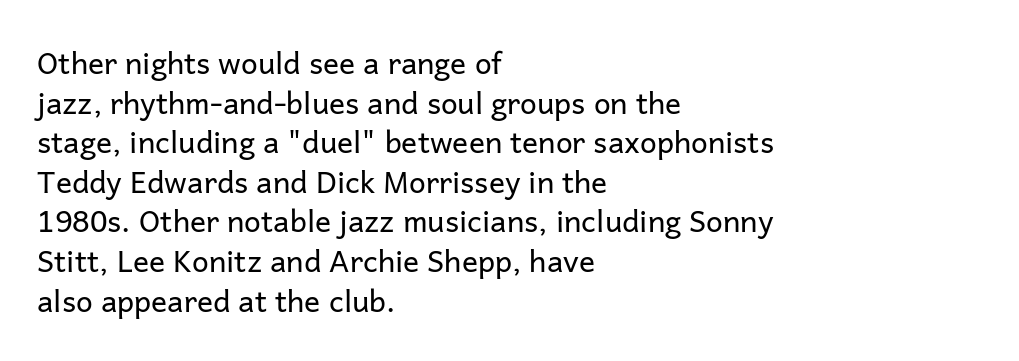
The image shows 30 px regular-weight sans-serif type, upright; set left-aligned, normal line spacing (1.32x), normal letter spacing, not underlined; low stroke contrast and a medium x-height.
